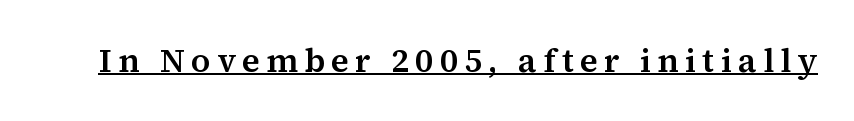
A typesetter would call this proportional, since set widths differ per character. You can see a thin bar hugging the bottom of the glyphs. Letterform terminals end in serifs throughout the passage. A typesetter would mark this as roman, not italic.
